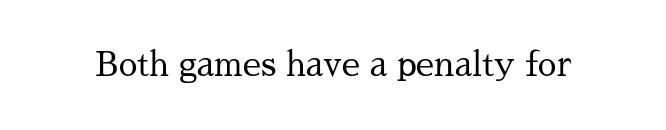
{"serif": "yes", "italic": "no", "bold": "no", "weight": "regular", "width": "normal", "stroke_contrast": "medium", "x_height": "medium", "monospaced": "no", "underline": "no", "letter_spacing": "normal", "letter_spacing_em": 0.0, "glyph_px": 33}
